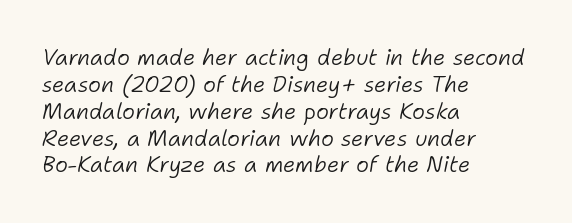
Q: Is the text bold? A: No.
Q: Is the text italic (slanted)? A: Yes, it leans right by about 11 degrees.
Q: Is the text underlined? A: No.
Q: How is the paragraph aligned? A: Left-aligned.
Q: Is the spacing between letters normal or unusually wide? A: Normal.
